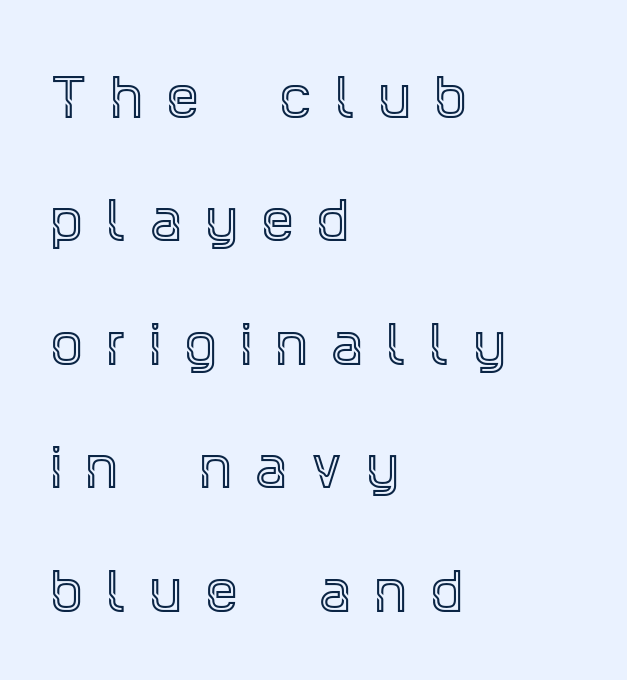
The image shows 50 px condensed serif type, upright; set left-aligned, loose line spacing (2.47x), unusually wide letter spacing (+0.49 em), not underlined; a large x-height.
